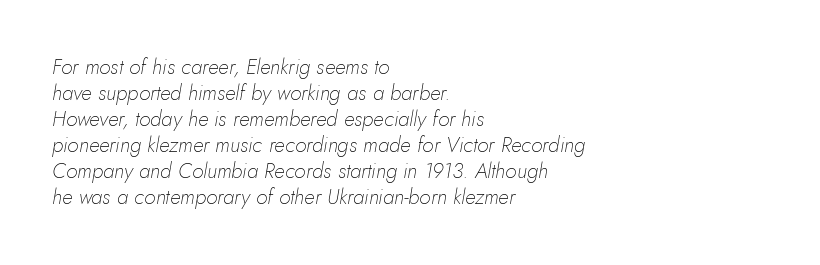
{"italic": "yes", "lean": "right", "slant_degrees": 10, "bold": "no", "underline": "no", "align": "left", "line_spacing_ratio": 1.24, "letter_spacing": "normal", "letter_spacing_em": 0.0, "glyph_px": 21}
